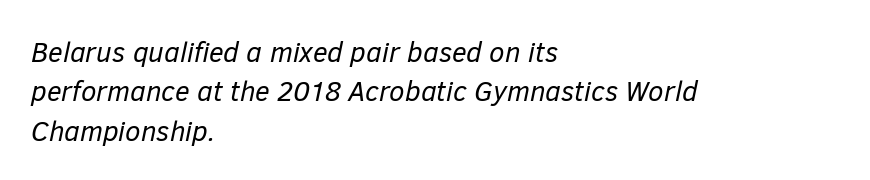
{"italic": "yes", "lean": "right", "slant_degrees": 12, "bold": "no", "weight": "regular", "width": "normal", "stroke_contrast": "low", "x_height": "medium", "monospaced": "no", "underline": "no", "align": "left", "line_spacing": "normal", "line_spacing_ratio": 1.41, "letter_spacing": "normal", "letter_spacing_em": 0.0, "glyph_px": 28}
